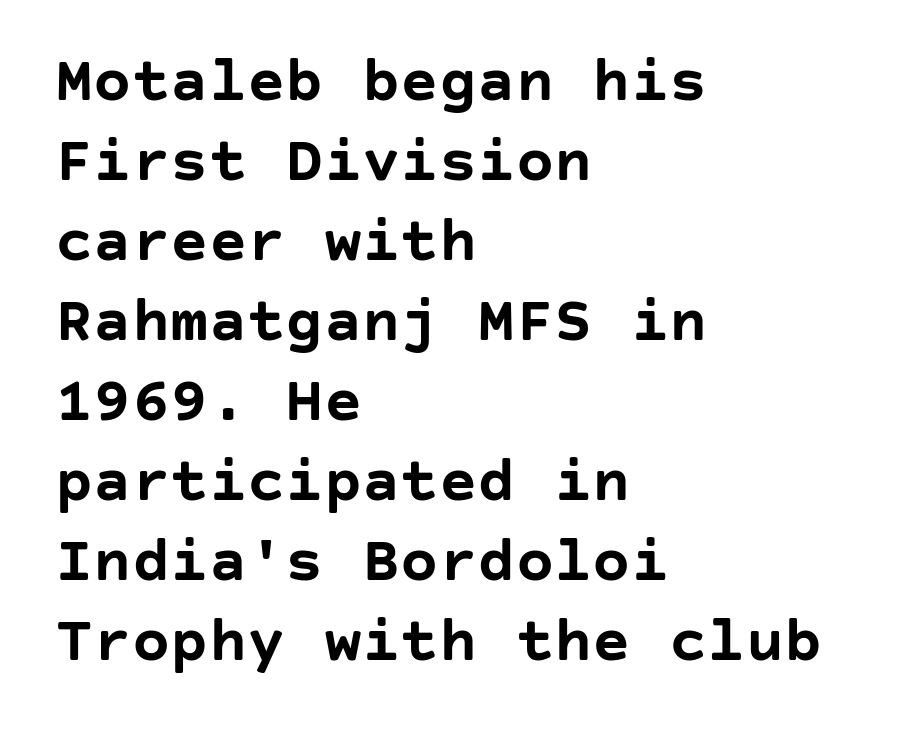
The letters stand straight up with perfectly vertical stems. The glyphs have the mass of a bold cut. Students, note that the glyphs here touch the page at normal intervals. Each letter's strokes conclude bluntly, with no projecting serifs. Nobody drew a line under any word here.
